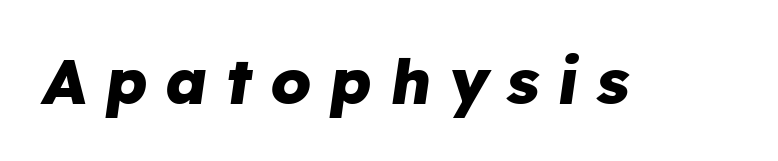
{"italic": "yes", "lean": "right", "slant_degrees": 8, "bold": "yes", "weight": "heavy", "width": "normal", "stroke_contrast": "low", "x_height": "medium", "monospaced": "no", "underline": "no", "letter_spacing": "wide", "letter_spacing_em": 0.29, "glyph_px": 63}
